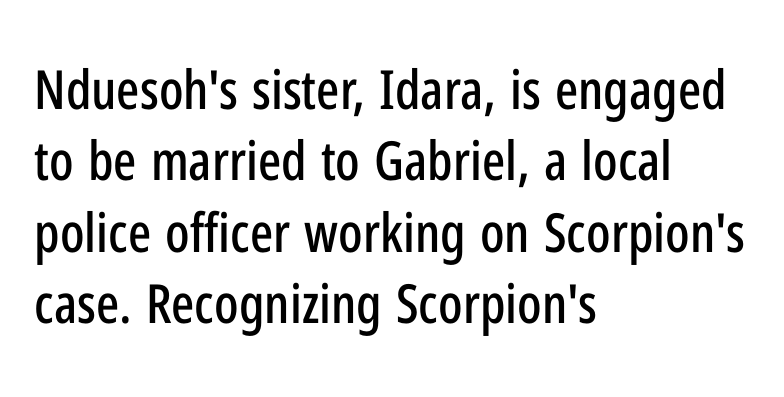
Q: Is the text italic (slanted)? A: No, it is upright.
Q: Is the typeface a serif or a sans-serif typeface? A: Sans-serif.
Q: Is the text underlined? A: No.
Q: How is the paragraph aligned? A: Left-aligned.
Q: Is the spacing between letters normal or unusually wide? A: Normal.
Q: Is the spacing between lines tight, normal or loose? A: Normal.
Q: Width (condensed, normal, or wide)? A: Condensed.
Q: Stroke contrast? A: Low.
Q: x-height? A: Medium.
Q: Monospaced? A: No.
